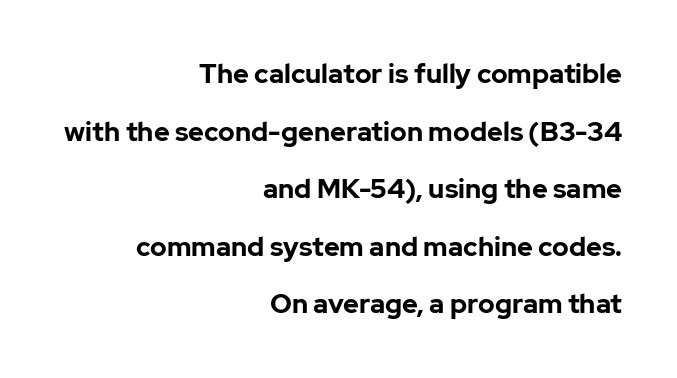
Q: Is the text bold? A: Yes.
Q: Is the text italic (slanted)? A: No, it is upright.
Q: Is the text underlined? A: No.
Q: How is the paragraph aligned? A: Right-aligned.
Q: Is the spacing between letters normal or unusually wide? A: Normal.
Q: Is the spacing between lines tight, normal or loose? A: Loose.
